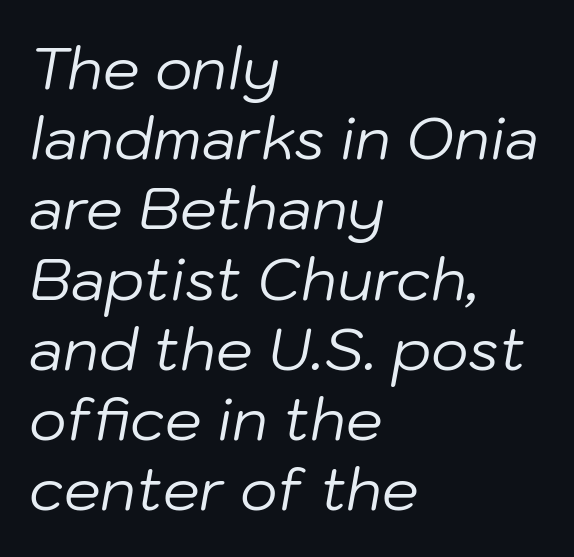
Q: Is the text bold? A: No.
Q: Is the text italic (slanted)? A: Yes, it leans right by about 10 degrees.
Q: Is the text underlined? A: No.
Q: How is the paragraph aligned? A: Left-aligned.
Q: Is the spacing between letters normal or unusually wide? A: Normal.
Q: Width (condensed, normal, or wide)? A: Normal.
Q: Stroke contrast? A: Low.
Q: x-height? A: Medium.
Q: Monospaced? A: No.
